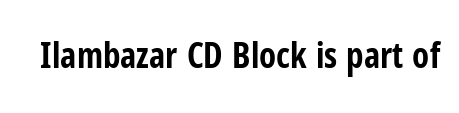
{"serif": "no", "italic": "no", "bold": "yes", "weight": "bold", "width": "condensed", "stroke_contrast": "low", "x_height": "medium", "monospaced": "no", "underline": "no", "letter_spacing": "normal", "letter_spacing_em": 0.0, "glyph_px": 35}
